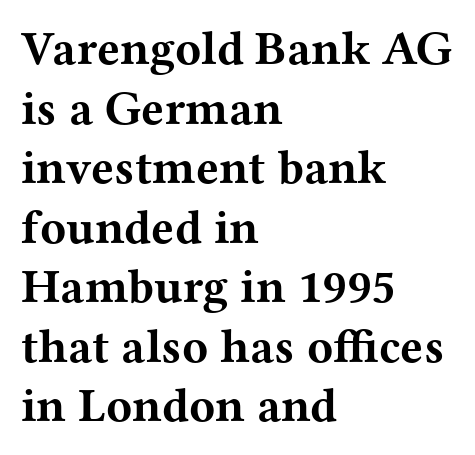
Heavy, bold letterforms. Descenders hang freely into open space. Serifs: yes, visible at the terminals of the letterforms. Caption: standard tracking, unaltered. Is this a fixed-width face? No — the glyphs have proportional, varying widths. Every stem runs plumb, perpendicular to the baseline.
